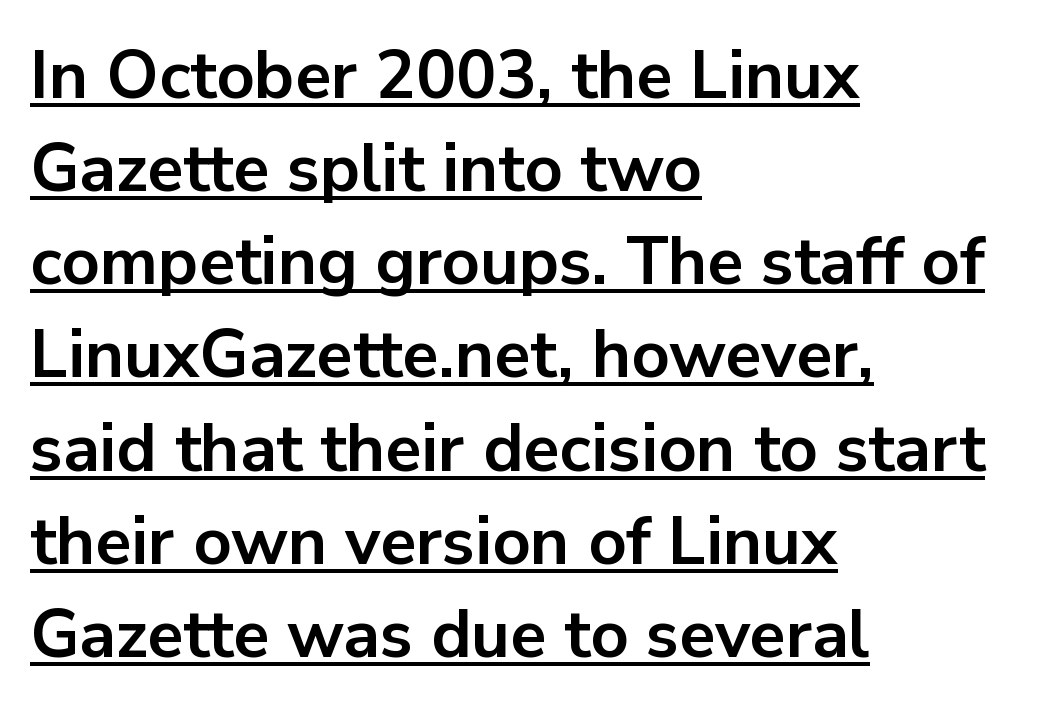
Q: Is the text bold? A: Yes.
Q: Is the text italic (slanted)? A: No, it is upright.
Q: Is the typeface a serif or a sans-serif typeface? A: Sans-serif.
Q: Is the text underlined? A: Yes.
Q: How is the paragraph aligned? A: Left-aligned.
Q: Is the spacing between letters normal or unusually wide? A: Normal.
Q: Is the spacing between lines tight, normal or loose? A: Normal.
Q: Width (condensed, normal, or wide)? A: Normal.
Q: Stroke contrast? A: Low.
Q: x-height? A: Medium.
Q: Monospaced? A: No.
